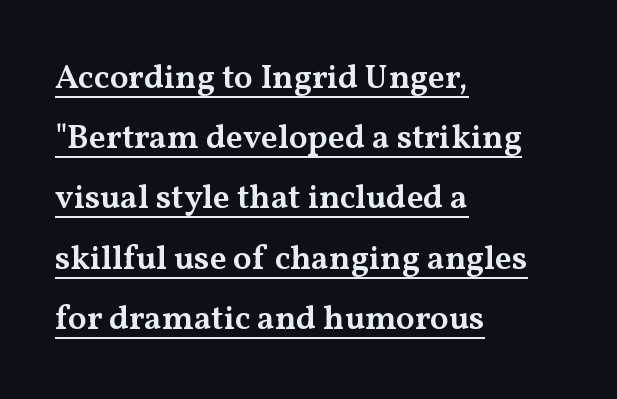
{"serif": "yes", "italic": "no", "bold": "semi", "weight": "semibold", "width": "wide", "stroke_contrast": "medium", "x_height": "medium", "monospaced": "no", "underline": "yes", "align": "left", "line_spacing_ratio": 1.77, "letter_spacing": "normal", "letter_spacing_em": 0.0, "glyph_px": 34}
